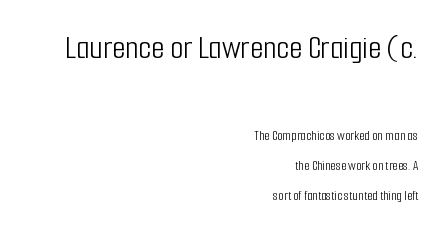
A great deal of white space separates one row of letters from the next. Tall strokes in this sample are plumb rather than angled. The ragged edge is on the left, which tells us the setting is flush right. Bare-footed words on every line. The font is comparable to plain body text, perhaps lighter.
